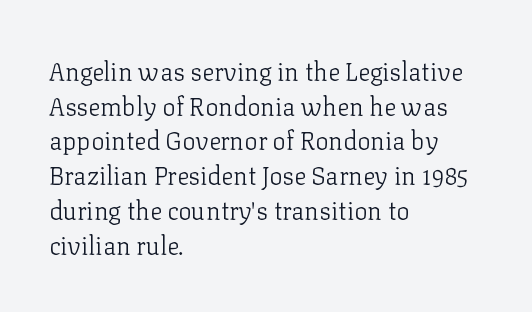
{"italic": "no", "bold": "no", "underline": "no", "align": "left", "line_spacing": "normal", "line_spacing_ratio": 1.39, "letter_spacing": "normal", "letter_spacing_em": 0.0, "glyph_px": 25}
